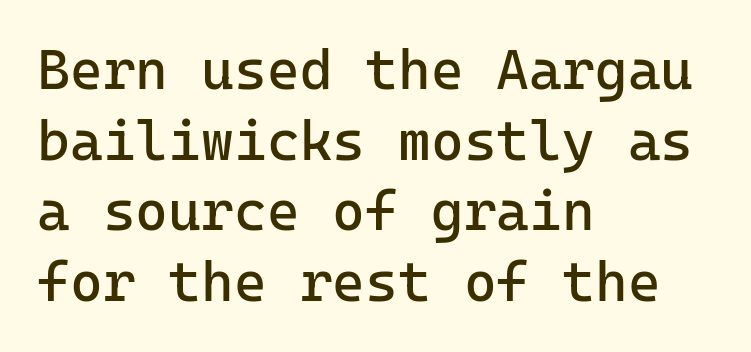
{"serif": "no", "italic": "no", "bold": "no", "weight": "regular", "width": "normal", "stroke_contrast": "low", "x_height": "medium", "monospaced": "yes", "underline": "no", "align": "left", "line_spacing": "normal", "line_spacing_ratio": 1.26, "letter_spacing": "normal", "letter_spacing_em": 0.0, "glyph_px": 56}
